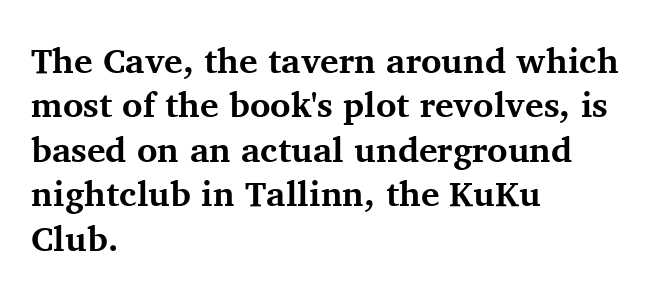
{"serif": "yes", "italic": "no", "bold": "yes", "weight": "bold", "width": "normal", "stroke_contrast": "medium", "x_height": "medium", "monospaced": "no", "underline": "no", "align": "left", "line_spacing": "normal", "line_spacing_ratio": 1.27, "letter_spacing": "normal", "letter_spacing_em": 0.0, "glyph_px": 35}
